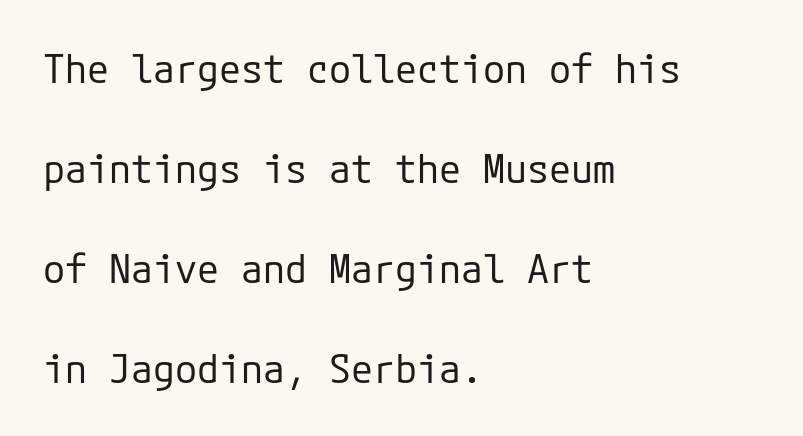
Typographically, this falls in the sans-serif category. A student would call this left alignment; a typographer would say flush left, rag right. Students, observe: this is what heavily led, spacious text looks like. Ink coverage per letter is moderate at most.
